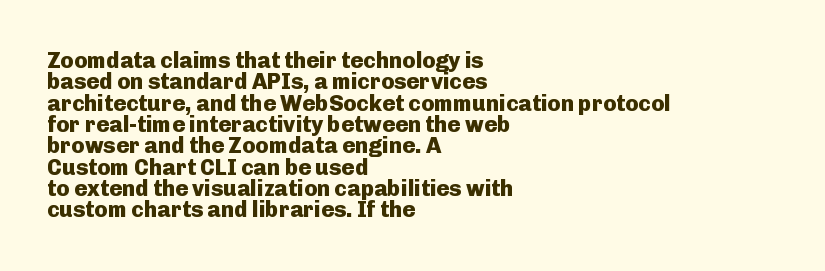
Q: Is the text bold? A: Yes.
Q: Is the text italic (slanted)? A: No, it is upright.
Q: Is the text underlined? A: No.
Q: How is the paragraph aligned? A: Left-aligned.
Q: Is the spacing between letters normal or unusually wide? A: Normal.
Q: Is the spacing between lines tight, normal or loose? A: Tight.
